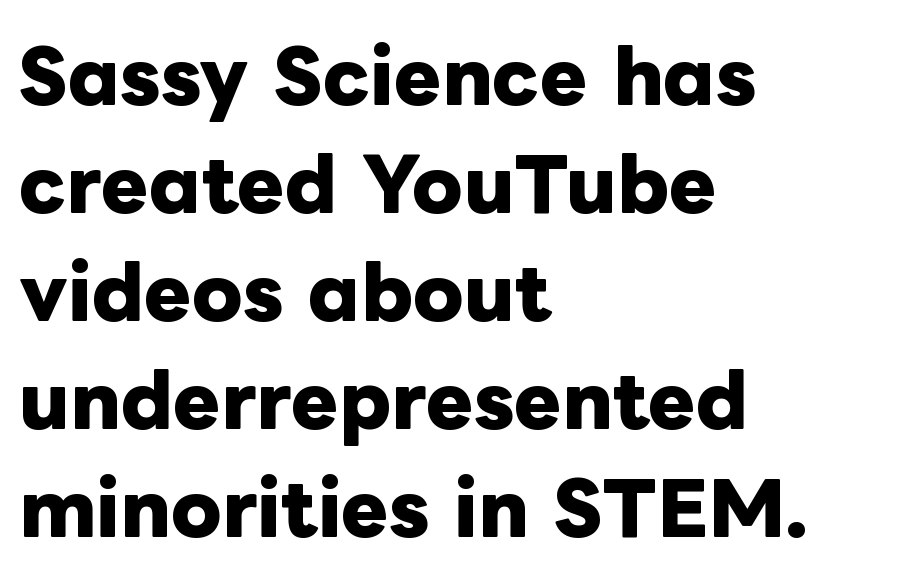
The image shows 72 px heavy type, upright; set left-aligned, normal line spacing (1.5x), normal letter spacing, not underlined; low stroke contrast and a medium x-height.
